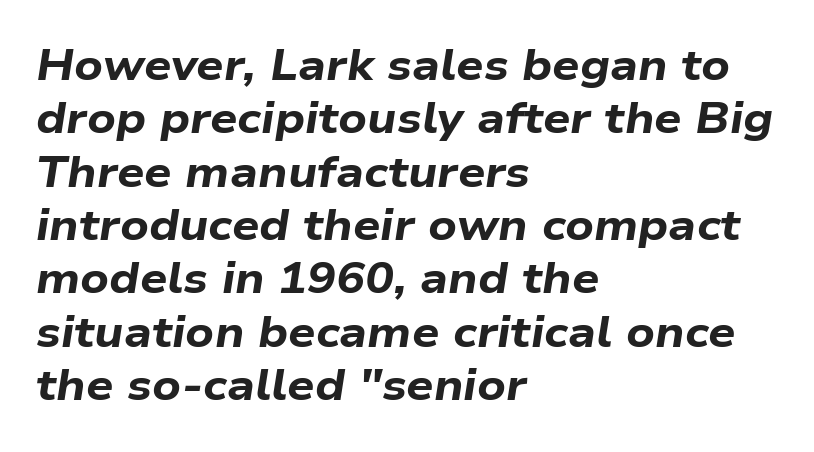
{"italic": "yes", "lean": "right", "slant_degrees": 9, "bold": "yes", "weight": "bold", "width": "wide", "stroke_contrast": "low", "x_height": "medium", "monospaced": "no", "underline": "no", "align": "left", "line_spacing_ratio": 1.24, "letter_spacing": "normal", "letter_spacing_em": 0.0, "glyph_px": 43}
